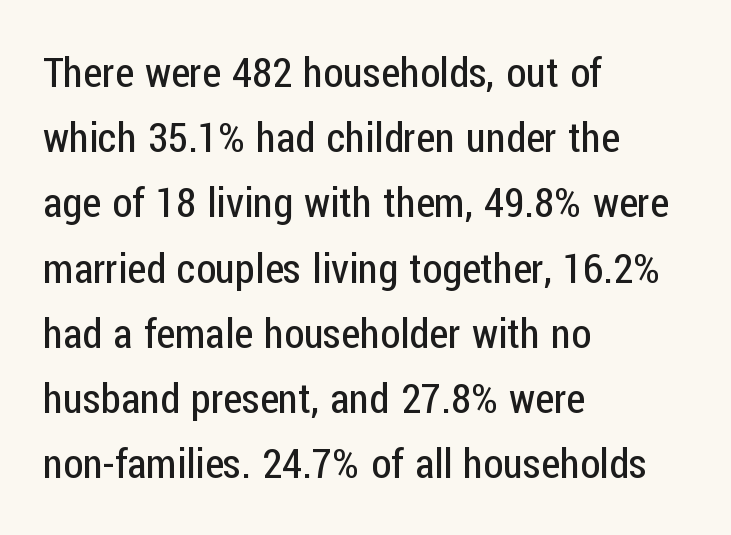
Q: Is the text bold? A: No.
Q: Is the text italic (slanted)? A: No, it is upright.
Q: Is the typeface a serif or a sans-serif typeface? A: Sans-serif.
Q: Is the text underlined? A: No.
Q: How is the paragraph aligned? A: Left-aligned.
Q: Is the spacing between letters normal or unusually wide? A: Normal.
Q: Is the spacing between lines tight, normal or loose? A: Normal.
Q: Width (condensed, normal, or wide)? A: Condensed.
Q: Stroke contrast? A: Low.
Q: x-height? A: Medium.
Q: Monospaced? A: No.
